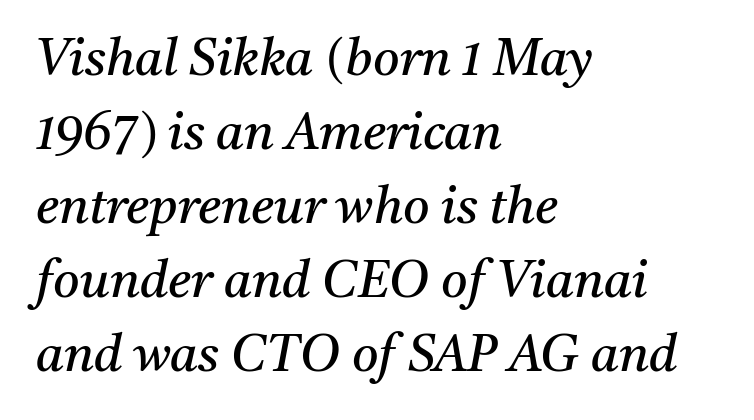
This rendering features lettering with no underline. Note the varied advance widths — an 'i' is clearly narrower than an 'm'. Tall strokes in this sample are angled rather than plumb. The letters carry serifs — small finishing strokes at the ends of their stems. Nothing heavy about these letters — not bold at all. Observe the ordinary spacing: letters are neighbours, not strangers.
